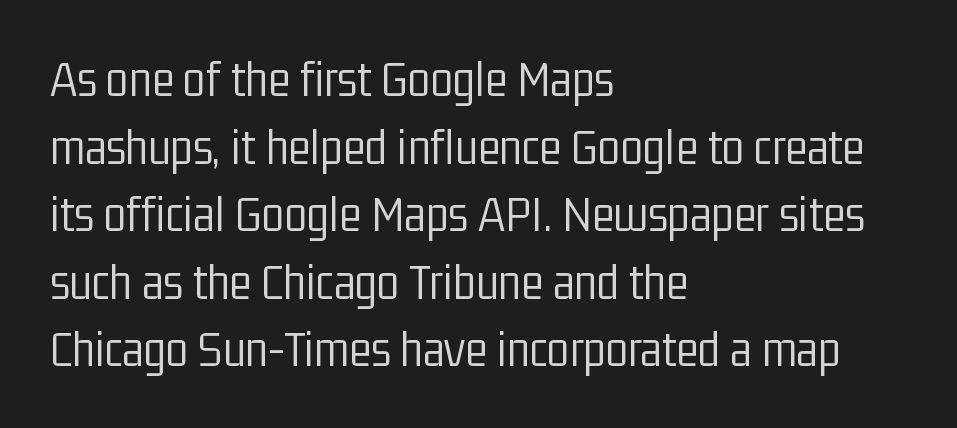
{"serif": "no", "italic": "no", "bold": "no", "weight": "light", "width": "condensed", "stroke_contrast": "low", "x_height": "medium", "monospaced": "no", "underline": "no", "align": "left", "line_spacing": "normal", "line_spacing_ratio": 1.3, "letter_spacing": "normal", "letter_spacing_em": 0.0, "glyph_px": 52}
